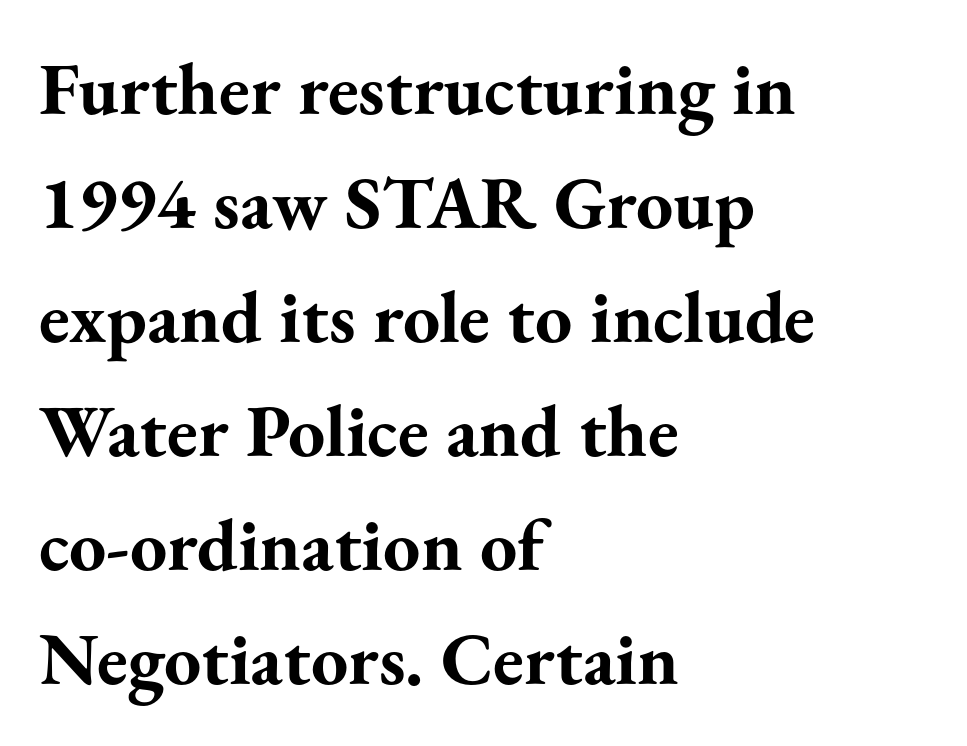
Q: Is the text bold? A: Yes.
Q: Is the text italic (slanted)? A: No, it is upright.
Q: Is the typeface a serif or a sans-serif typeface? A: Serif.
Q: Is the text underlined? A: No.
Q: How is the paragraph aligned? A: Left-aligned.
Q: Is the spacing between letters normal or unusually wide? A: Normal.
Q: Is the spacing between lines tight, normal or loose? A: Normal.
Q: Width (condensed, normal, or wide)? A: Normal.
Q: Stroke contrast? A: Medium.
Q: x-height? A: Small.
Q: Monospaced? A: No.
